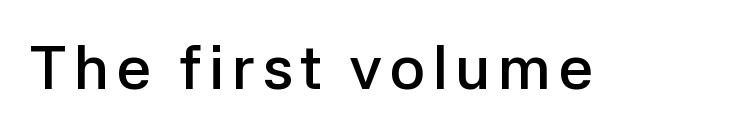
A bit beefed up — I'd call it semibold rather than bold. Proportional: the letters do not fall into vertical columns. Rule under the text: the space is simply empty. Posture: upright roman. In terms of letterform style, serifs are entirely absent.
